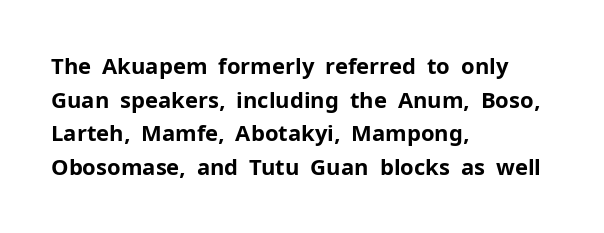
Q: Is the text bold? A: Yes.
Q: Is the text italic (slanted)? A: No, it is upright.
Q: Is the text underlined? A: No.
Q: How is the paragraph aligned? A: Left-aligned.
Q: Is the spacing between letters normal or unusually wide? A: Normal.
Q: Is the spacing between lines tight, normal or loose? A: Normal.
